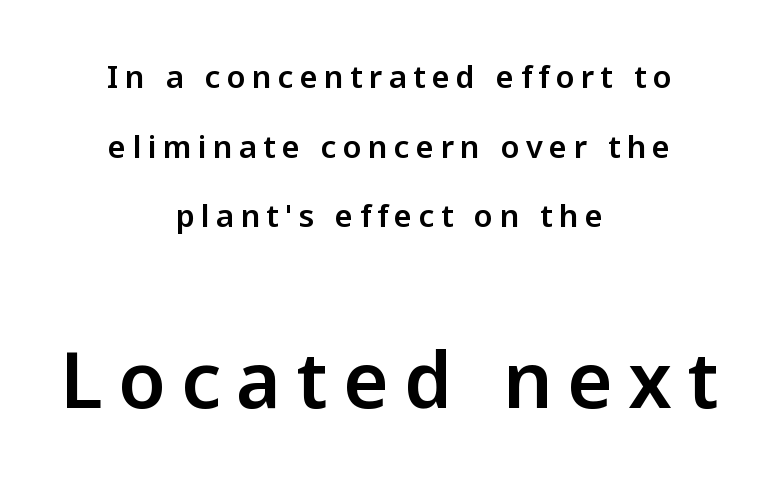
The text block is weighted toward neither margin, spreading evenly from the middle. Letter spacing: wide. Posture: upright roman. You can tell from the bare stems that sans-serif type was used. Lines of text with bare space underneath. Spacing verdict: proportional, widths tailored to each character.
